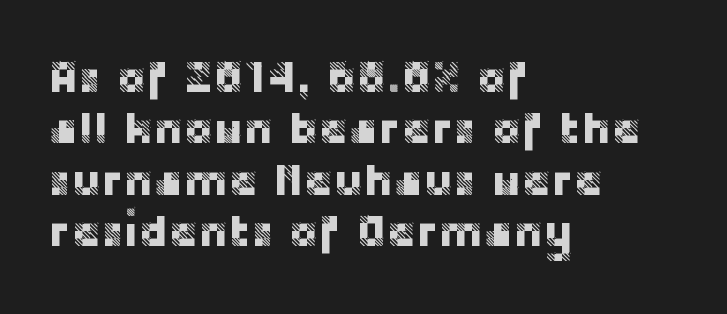
Q: Is the text italic (slanted)? A: No, it is upright.
Q: Is the typeface a serif or a sans-serif typeface? A: Sans-serif.
Q: Is the text underlined? A: No.
Q: How is the paragraph aligned? A: Left-aligned.
Q: Is the spacing between letters normal or unusually wide? A: Normal.
Q: Is the spacing between lines tight, normal or loose? A: Tight.
Q: Width (condensed, normal, or wide)? A: Normal.
Q: Stroke contrast? A: Low.
Q: x-height? A: Large.
Q: Monospaced? A: No.
